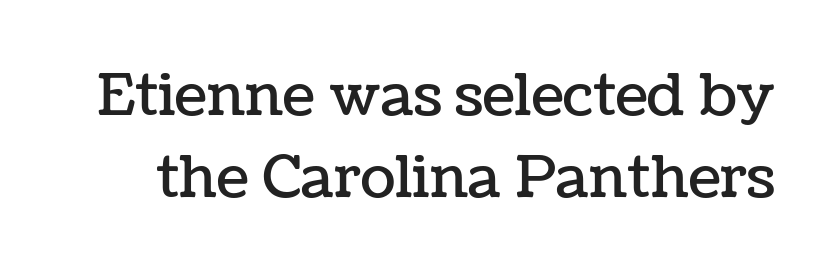
The image shows 58 px text type, upright; set normal line spacing (1.41x), normal letter spacing, not underlined; low stroke contrast and a medium x-height.
